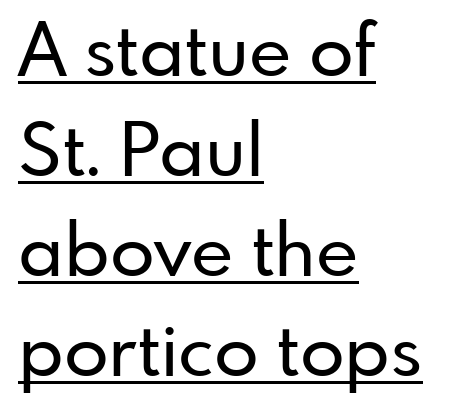
{"serif": "no", "italic": "no", "width": "normal", "stroke_contrast": "low", "x_height": "small", "monospaced": "no", "underline": "yes", "align": "left", "line_spacing": "normal", "line_spacing_ratio": 1.37, "letter_spacing": "normal", "letter_spacing_em": 0.0, "glyph_px": 73}
